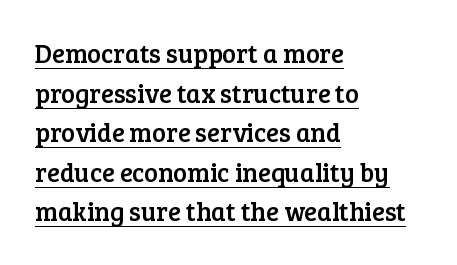
The image shows 26 px text type, upright; set left-aligned, normal line spacing (1.52x), normal letter spacing, underlined.
